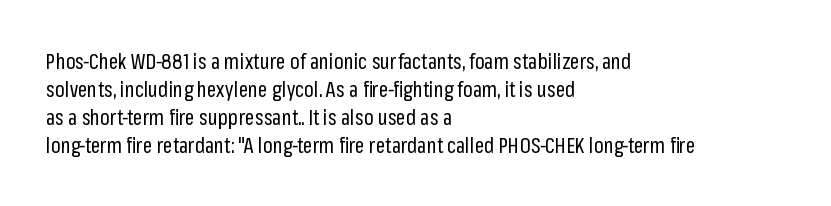
{"italic": "no", "bold": "no", "underline": "no", "align": "left", "line_spacing": "normal", "line_spacing_ratio": 1.34, "letter_spacing": "normal", "letter_spacing_em": 0.0, "glyph_px": 21}
